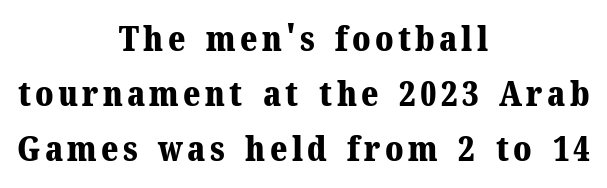
Q: Is the text bold? A: Yes.
Q: Is the text italic (slanted)? A: No, it is upright.
Q: Is the typeface a serif or a sans-serif typeface? A: Serif.
Q: Is the text underlined? A: No.
Q: How is the paragraph aligned? A: Centered.
Q: Is the spacing between lines tight, normal or loose? A: Normal.
Q: Width (condensed, normal, or wide)? A: Normal.
Q: Stroke contrast? A: Medium.
Q: x-height? A: Medium.
Q: Monospaced? A: No.
